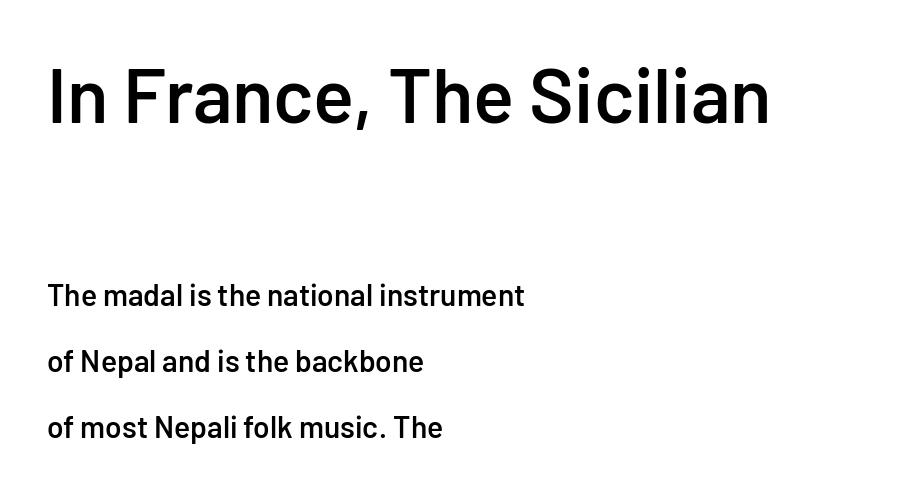
Note the varied advance widths — an 'i' is clearly narrower than an 'm'. Whoever set this chose breathing room over compactness in the vertical rhythm. Check under the words: just untouched page. This is sans-serif lettering, the kind often seen on screens and signage.
